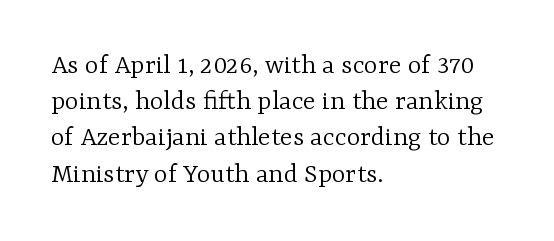
Q: Is the text bold? A: No.
Q: Is the text italic (slanted)? A: No, it is upright.
Q: Is the typeface a serif or a sans-serif typeface? A: Serif.
Q: Is the text underlined? A: No.
Q: How is the paragraph aligned? A: Left-aligned.
Q: Is the spacing between letters normal or unusually wide? A: Normal.
Q: Is the spacing between lines tight, normal or loose? A: Normal.
Q: Width (condensed, normal, or wide)? A: Normal.
Q: Stroke contrast? A: Low.
Q: x-height? A: Medium.
Q: Monospaced? A: No.
